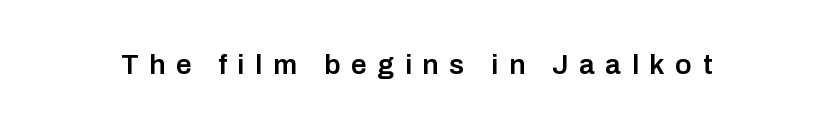
{"serif": "no", "italic": "no", "bold": "semi", "weight": "semibold", "width": "normal", "stroke_contrast": "low", "x_height": "medium", "monospaced": "no", "underline": "no", "letter_spacing": "wide", "letter_spacing_em": 0.38, "glyph_px": 28}
